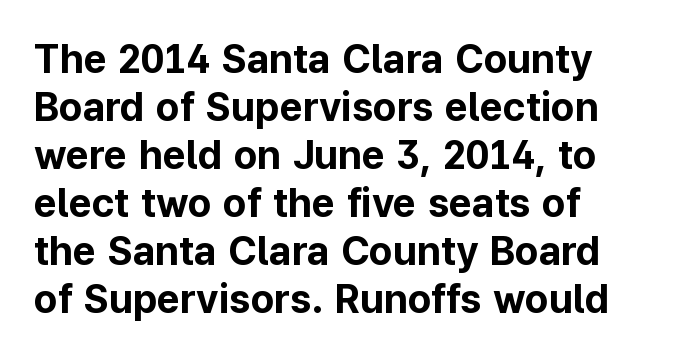
Inter-character spacing is left at the font's built-in metrics. The face used here is proportionally spaced, like ordinary book or web type. These lines were composed using upright roman letters. The lines are quadded left. The foot of each line stays bare and open.
